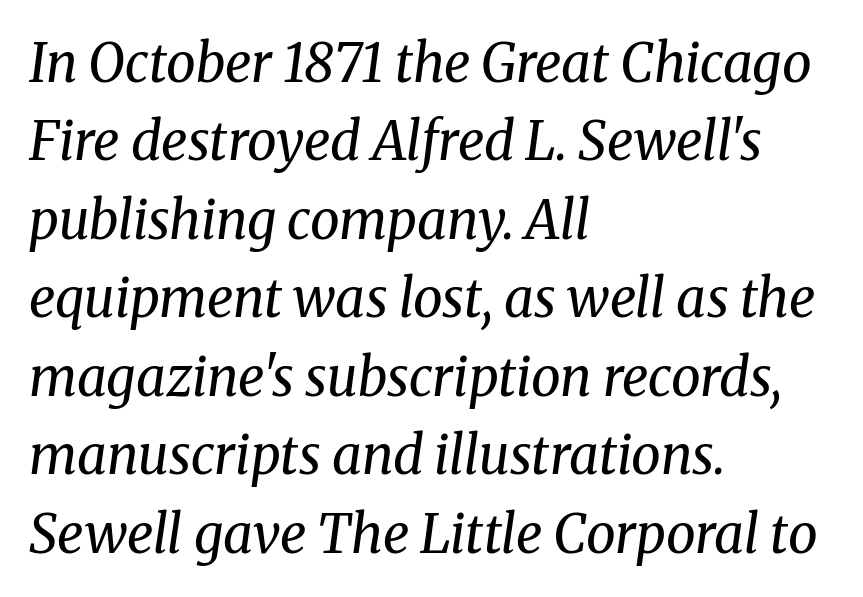
The typeface chosen for these lines features serifs. Caption: standard tracking, unaltered. The whole block is typeset with a tilt. Quick note: underline off. Varying glyph widths throughout — classic text-font behaviour.
